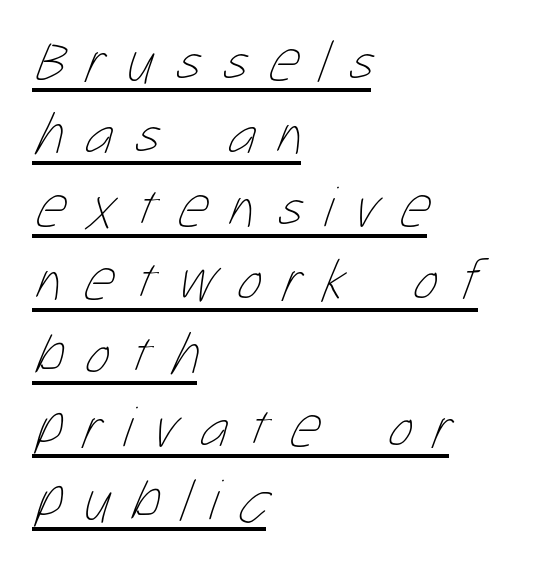
Is this a heavy cut? Hardly; it is regular or lighter. The passage shown is typed in a proportional face where columns would drift. Descenders here cross a horizontal rule under the line. A student would call this left alignment; a typographer would say flush left, rag right. Characters follow at a spacing far wider than the type designer built in.
